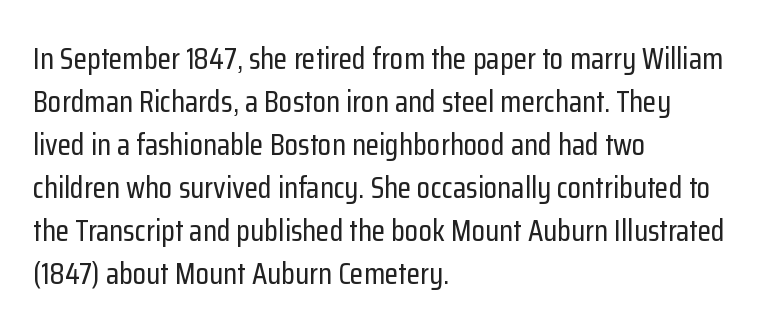
The image shows 31 px condensed sans-serif type, upright; set left-aligned, normal line spacing (1.39x), normal letter spacing, not underlined; low stroke contrast and a medium x-height.
